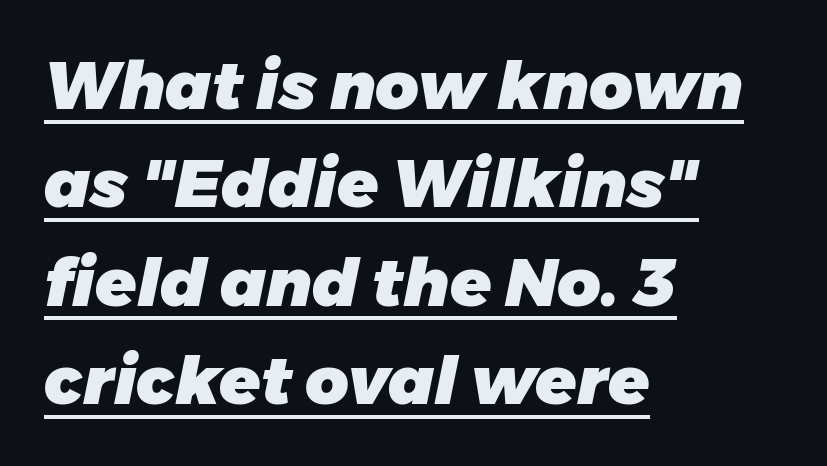
The image shows 67 px heavy type, italic (leaning right); set left-aligned, normal line spacing (1.47x), normal letter spacing, underlined; low stroke contrast and a medium x-height.
